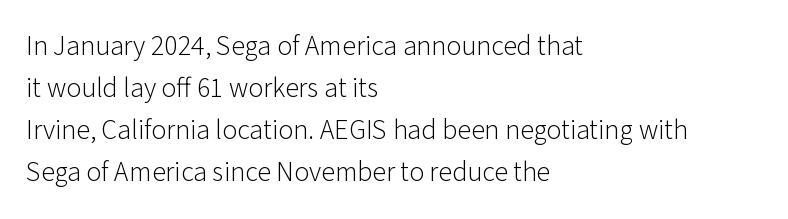
Q: Is the text bold? A: No.
Q: Is the text italic (slanted)? A: No, it is upright.
Q: Is the typeface a serif or a sans-serif typeface? A: Sans-serif.
Q: Is the text underlined? A: No.
Q: How is the paragraph aligned? A: Left-aligned.
Q: Is the spacing between letters normal or unusually wide? A: Normal.
Q: Is the spacing between lines tight, normal or loose? A: Normal.
Q: Width (condensed, normal, or wide)? A: Normal.
Q: Stroke contrast? A: Low.
Q: x-height? A: Medium.
Q: Monospaced? A: No.
